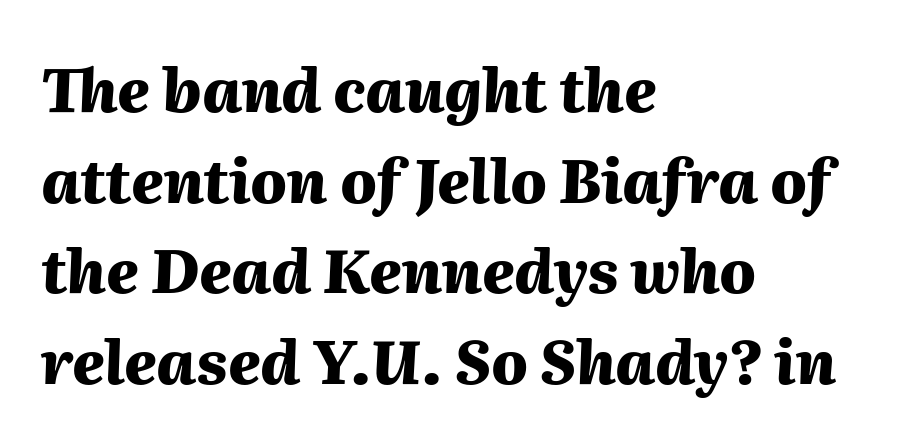
{"italic": "yes", "lean": "right", "slant_degrees": 2, "bold": "yes", "weight": "heavy", "width": "normal", "stroke_contrast": "medium", "x_height": "medium", "monospaced": "no", "underline": "no", "align": "left", "line_spacing": "normal", "line_spacing_ratio": 1.51, "letter_spacing": "normal", "letter_spacing_em": 0.0, "glyph_px": 60}
